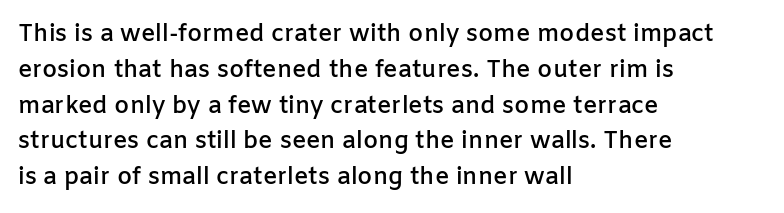
Q: Is the text bold? A: Semi-bold.
Q: Is the text italic (slanted)? A: No, it is upright.
Q: Is the text underlined? A: No.
Q: How is the paragraph aligned? A: Left-aligned.
Q: Is the spacing between letters normal or unusually wide? A: Normal.
Q: Is the spacing between lines tight, normal or loose? A: Normal.
